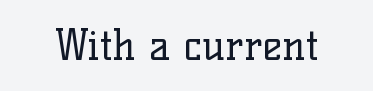
The letterforms sit shoulder to shoulder at normal distance. Here the designer chose a conventional face with non-uniform glyph widths. Unlike italic type, these characters show no tilt at all. Unlike a clean sans, this face finishes its strokes with serifs. Caption: face not bold, strokes unweighted. Underlining? Definitely not there.
